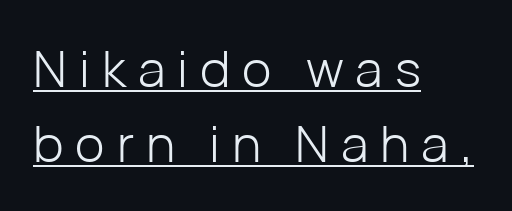
{"serif": "no", "italic": "no", "bold": "no", "weight": "light", "width": "normal", "stroke_contrast": "low", "x_height": "medium", "monospaced": "no", "underline": "yes", "align": "left", "line_spacing": "normal", "line_spacing_ratio": 1.51, "letter_spacing": "wide", "letter_spacing_em": 0.24, "glyph_px": 50}
